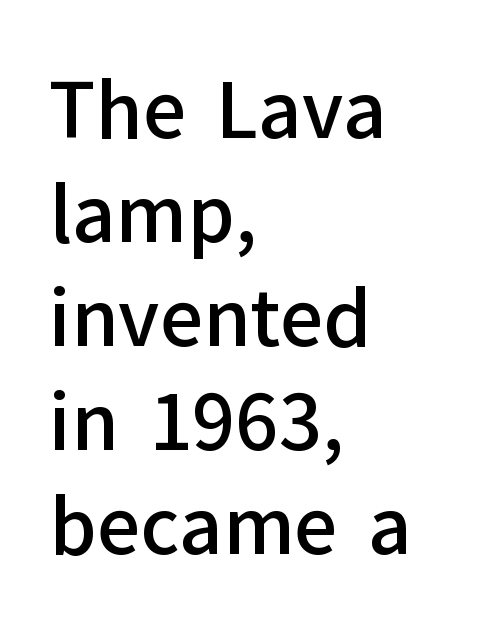
Bold? Not quite — semibold, heavier than regular but stopping short. Nothing unusual about the tracking: characters are spaced as the font intends. Line spacing here is normal. You can tell it's not italic because the verticals are truly vertical. This sample is left-justified, so line endings fall wherever the words run out. Each letter keeps its own natural width here, so spacing adapts to shape.
